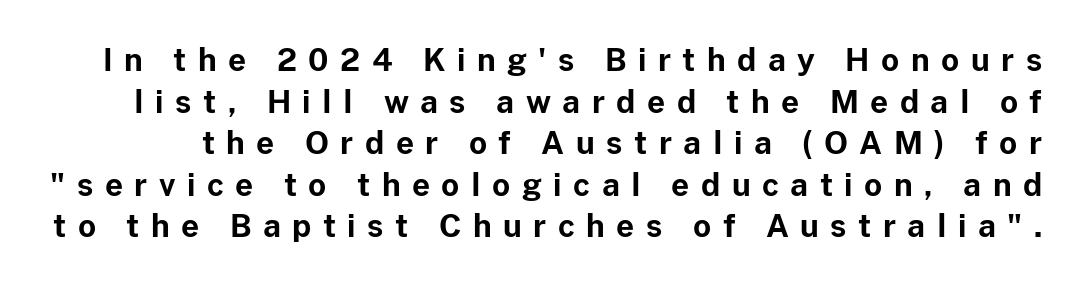
The image shows 31 px bold sans-serif type, upright; set normal line spacing (1.34x), unusually wide letter spacing (+0.37 em), not underlined; low stroke contrast and a medium x-height.
